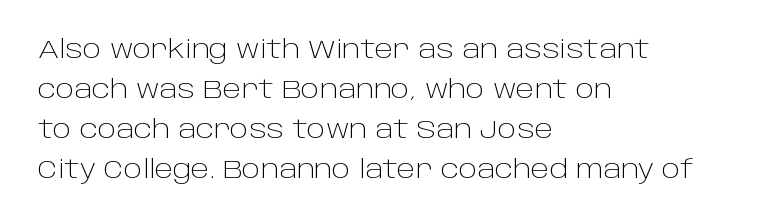
Q: Is the text bold? A: No.
Q: Is the text italic (slanted)? A: No, it is upright.
Q: Is the text underlined? A: No.
Q: How is the paragraph aligned? A: Left-aligned.
Q: Is the spacing between letters normal or unusually wide? A: Normal.
Q: Is the spacing between lines tight, normal or loose? A: Normal.
